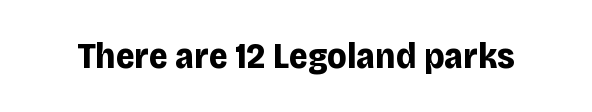
{"serif": "no", "italic": "no", "bold": "yes", "weight": "bold", "width": "normal", "stroke_contrast": "low", "x_height": "large", "monospaced": "no", "underline": "no", "letter_spacing": "normal", "letter_spacing_em": 0.0, "glyph_px": 36}
